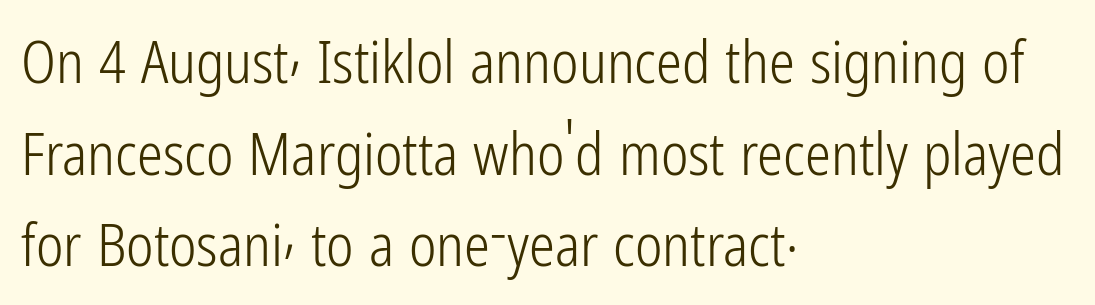
Q: Is the text bold? A: No.
Q: Is the text italic (slanted)? A: No, it is upright.
Q: Is the typeface a serif or a sans-serif typeface? A: Sans-serif.
Q: Is the text underlined? A: No.
Q: How is the paragraph aligned? A: Left-aligned.
Q: Is the spacing between letters normal or unusually wide? A: Normal.
Q: Is the spacing between lines tight, normal or loose? A: Normal.
Q: Width (condensed, normal, or wide)? A: Condensed.
Q: Stroke contrast? A: Low.
Q: x-height? A: Medium.
Q: Monospaced? A: No.
